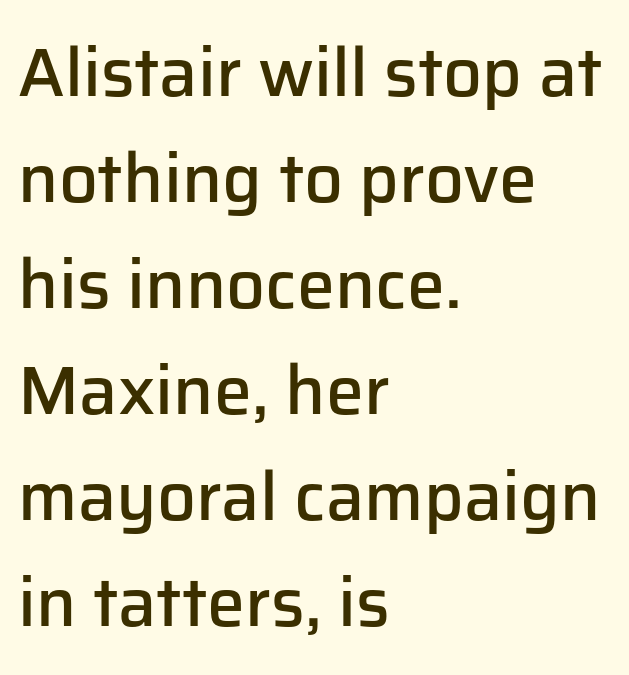
{"serif": "no", "italic": "no", "bold": "semi", "weight": "semibold", "width": "normal", "stroke_contrast": "low", "x_height": "medium", "monospaced": "no", "underline": "no", "align": "left", "line_spacing": "normal", "line_spacing_ratio": 1.56, "letter_spacing": "normal", "letter_spacing_em": 0.0, "glyph_px": 68}
